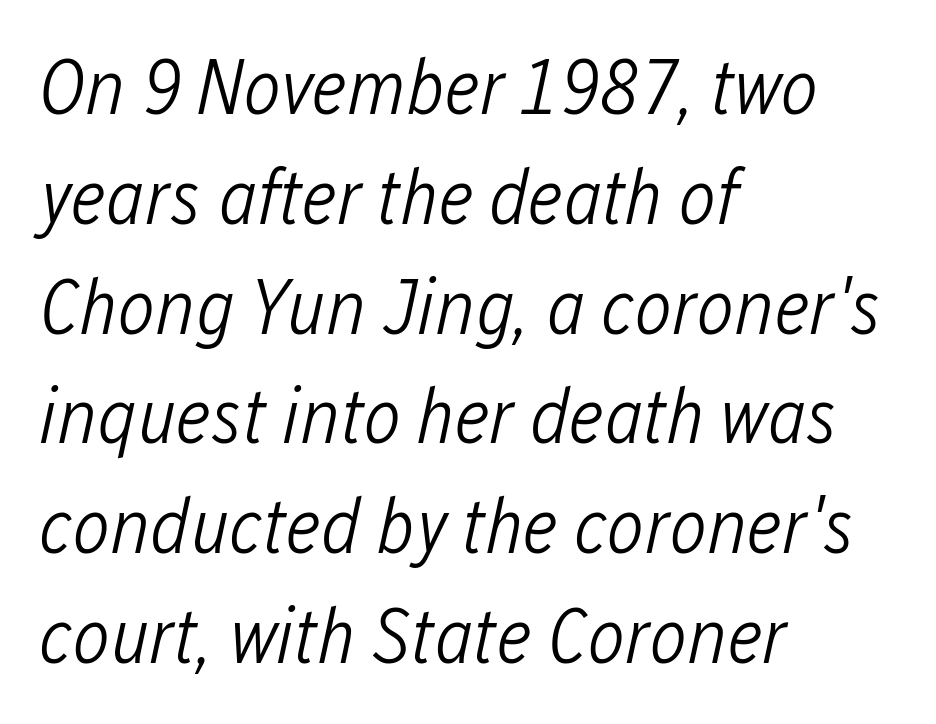
Descender tails drop into unmarked territory. Summary of weight: not heavy and not bold. The face used here is proportionally spaced, like ordinary book or web type. The lines sit at an ordinary, default distance from one another. Compared with ordinary roman type, these characters are visibly tilted. The lines in this sample share a left origin and differ only in where they stop.
